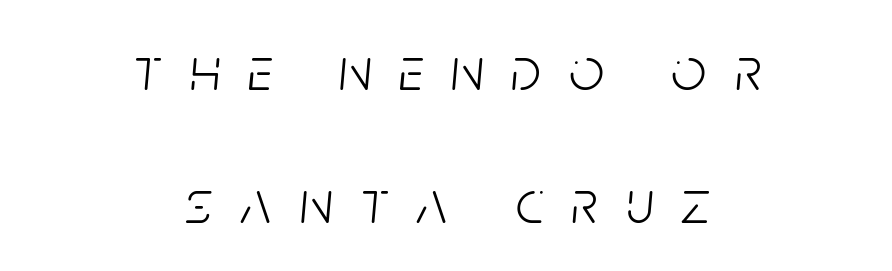
The image shows 61 px light, condensed type, italic (leaning right); set centered, loose line spacing (2.18x), unusually wide letter spacing (+0.46 em), not underlined; low stroke contrast and a large x-height.
